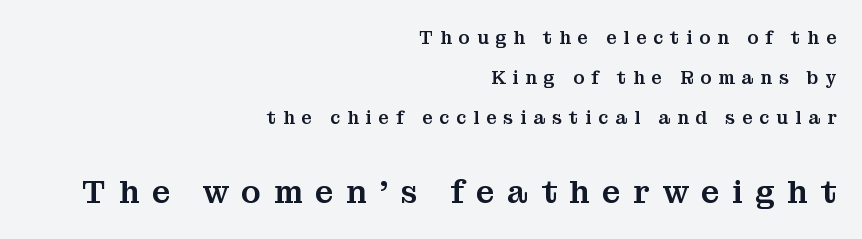
Typographically, this falls in the serif category. In CSS terms this would be text-align: right. What's the leading like? Stretched, with rows far apart. Each letter keeps its own natural width here, so spacing adapts to shape.
